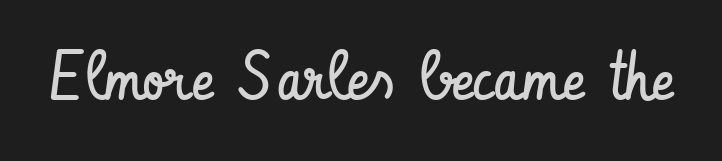
Q: Is the text bold? A: No.
Q: Is the text italic (slanted)? A: No, it is upright.
Q: Is the typeface a serif or a sans-serif typeface? A: Sans-serif.
Q: Is the text underlined? A: No.
Q: Is the spacing between letters normal or unusually wide? A: Normal.
Q: Width (condensed, normal, or wide)? A: Condensed.
Q: Stroke contrast? A: Low.
Q: x-height? A: Small.
Q: Monospaced? A: No.
